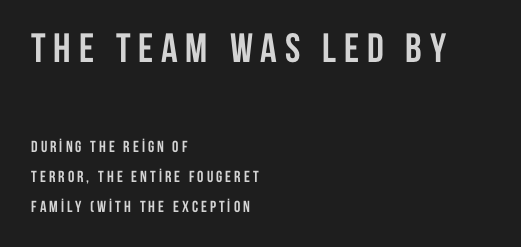
The image shows 41 px semibold, condensed sans-serif type, upright; set left-aligned, line spacing 1.86x, not underlined; the first (top) block is 2.56x larger; low stroke contrast and a large x-height.
